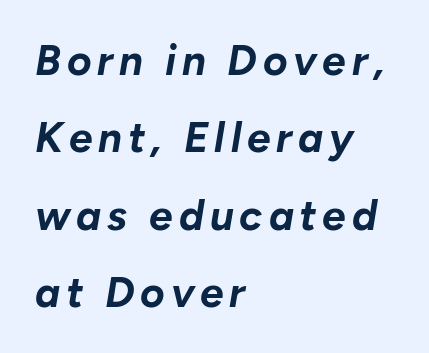
Does the copy run flush right? No — it runs flush left. Bare-footed words on every line. Posture: slanted. Stroke thickness is high; the sample reads as a true bold. The letters advance in unequal steps, a hallmark of proportional type.
